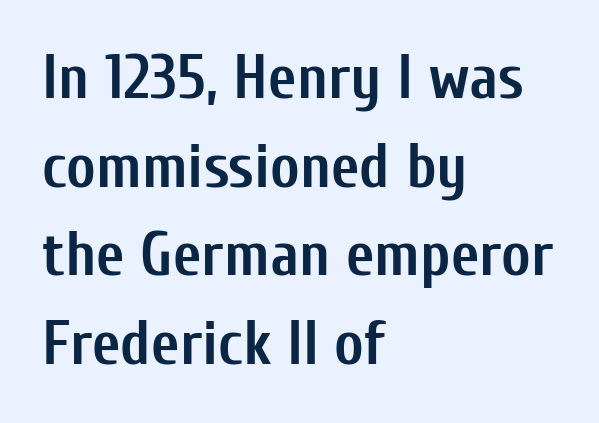
{"serif": "no", "italic": "no", "bold": "yes", "weight": "semibold", "width": "condensed", "stroke_contrast": "low", "x_height": "medium", "monospaced": "no", "underline": "no", "align": "left", "line_spacing": "normal", "line_spacing_ratio": 1.43, "letter_spacing": "normal", "letter_spacing_em": 0.0, "glyph_px": 62}
